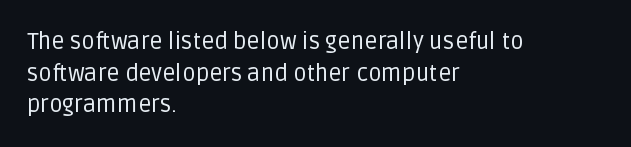
The image shows 23 px text type, upright; set left-aligned, normal line spacing (1.38x), normal letter spacing, not underlined.
